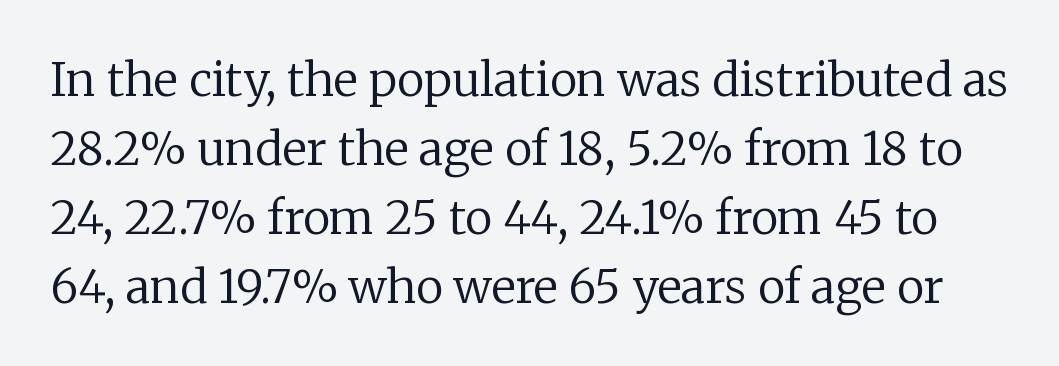
The image shows 46 px regular-weight serif type, upright; set normal line spacing (1.5x), normal letter spacing, not underlined; low stroke contrast and a medium x-height.
